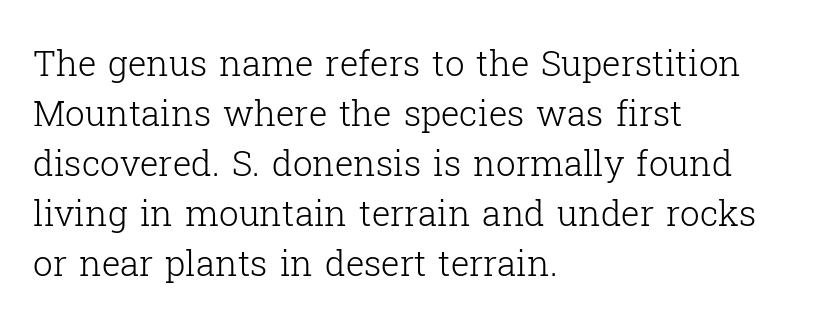
Q: Is the text bold? A: No.
Q: Is the text italic (slanted)? A: No, it is upright.
Q: Is the typeface a serif or a sans-serif typeface? A: Serif.
Q: Is the text underlined? A: No.
Q: How is the paragraph aligned? A: Left-aligned.
Q: Is the spacing between letters normal or unusually wide? A: Normal.
Q: Is the spacing between lines tight, normal or loose? A: Normal.
Q: Width (condensed, normal, or wide)? A: Normal.
Q: Stroke contrast? A: Low.
Q: x-height? A: Medium.
Q: Monospaced? A: No.
